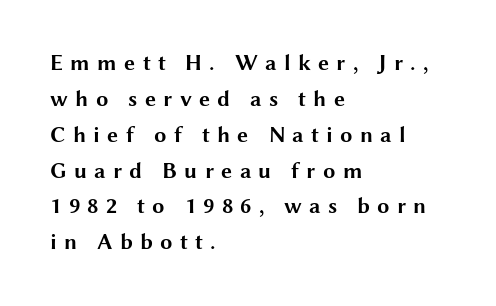
Q: Is the text bold? A: Yes.
Q: Is the text italic (slanted)? A: No, it is upright.
Q: Is the text underlined? A: No.
Q: How is the paragraph aligned? A: Left-aligned.
Q: Is the spacing between letters normal or unusually wide? A: Unusually wide.
Q: Is the spacing between lines tight, normal or loose? A: Normal.
